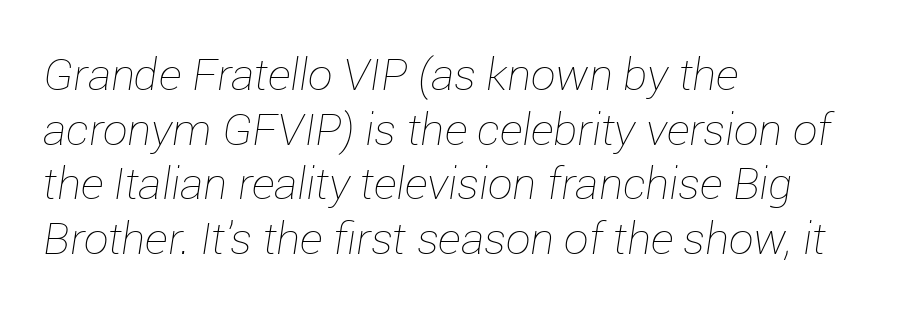
{"italic": "yes", "lean": "right", "slant_degrees": 12, "bold": "no", "weight": "thin", "width": "normal", "stroke_contrast": "low", "x_height": "medium", "monospaced": "no", "underline": "no", "align": "left", "line_spacing_ratio": 1.24, "letter_spacing": "normal", "letter_spacing_em": 0.0, "glyph_px": 44}
